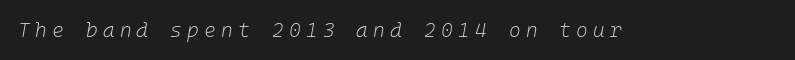
Q: Is the text bold? A: No.
Q: Is the text italic (slanted)? A: Yes, it leans right by about 10 degrees.
Q: Is the text underlined? A: No.
Q: Is the spacing between letters normal or unusually wide? A: Unusually wide.
